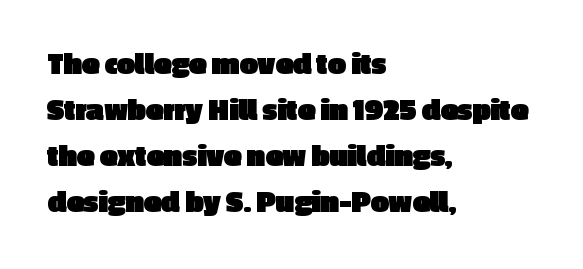
Q: Is the text bold? A: Yes.
Q: Is the text italic (slanted)? A: No, it is upright.
Q: Is the typeface a serif or a sans-serif typeface? A: Sans-serif.
Q: Is the text underlined? A: No.
Q: How is the paragraph aligned? A: Left-aligned.
Q: Is the spacing between letters normal or unusually wide? A: Normal.
Q: Is the spacing between lines tight, normal or loose? A: Normal.
Q: Width (condensed, normal, or wide)? A: Normal.
Q: x-height? A: Medium.
Q: Monospaced? A: No.
